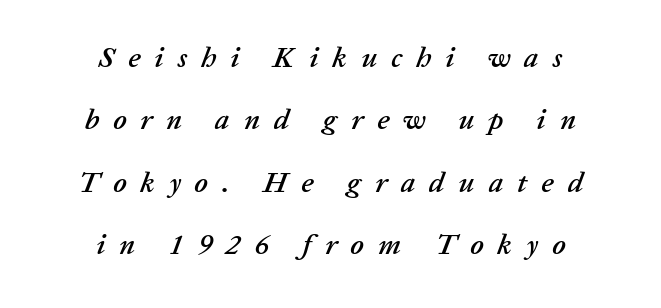
The image shows 29 px text type, italic (leaning right); set centered, loose line spacing (2.15x), unusually wide letter spacing (+0.48 em), not underlined; low stroke contrast and a medium x-height.
